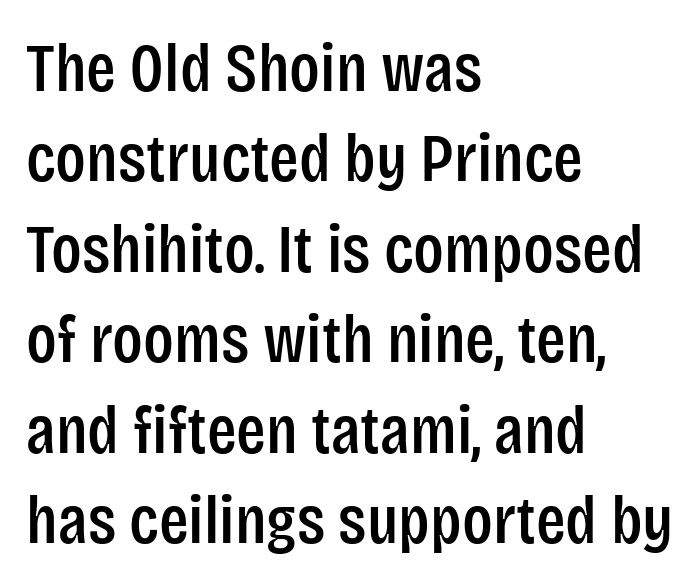
Q: Is the text italic (slanted)? A: No, it is upright.
Q: Is the typeface a serif or a sans-serif typeface? A: Sans-serif.
Q: Is the text underlined? A: No.
Q: How is the paragraph aligned? A: Left-aligned.
Q: Is the spacing between letters normal or unusually wide? A: Normal.
Q: Is the spacing between lines tight, normal or loose? A: Normal.
Q: Width (condensed, normal, or wide)? A: Condensed.
Q: Stroke contrast? A: Low.
Q: x-height? A: Large.
Q: Monospaced? A: No.
